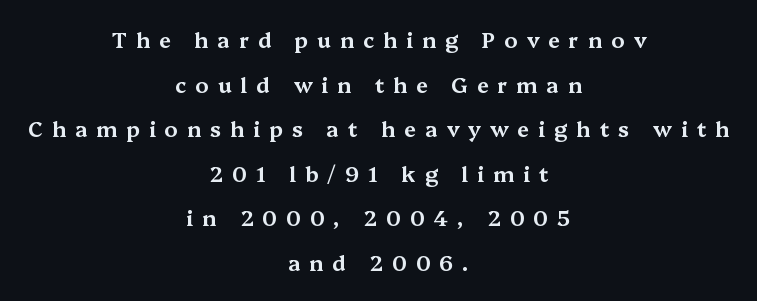
Q: Is the text italic (slanted)? A: No, it is upright.
Q: Is the text underlined? A: No.
Q: How is the paragraph aligned? A: Centered.
Q: Is the spacing between letters normal or unusually wide? A: Unusually wide.
Q: Is the spacing between lines tight, normal or loose? A: Loose.
